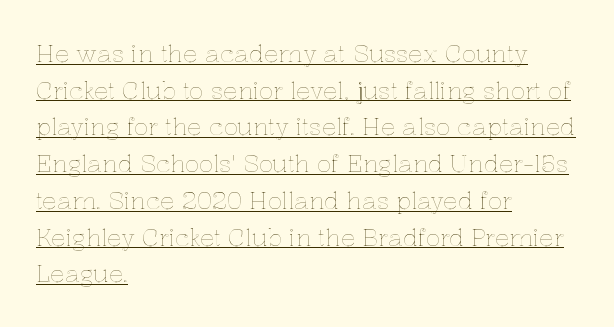
The horizontal fit of the characters is conventional and even. Underline: present. Regular leading. These lines were composed using upright roman letters.
